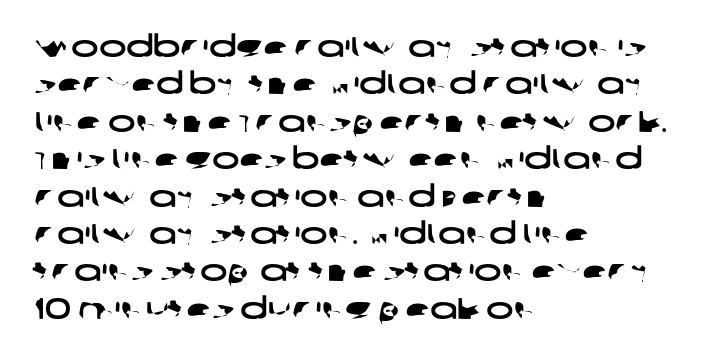
The image shows 29 px wide sans-serif type; set left-aligned, normal line spacing (1.29x), normal letter spacing, not underlined; low stroke contrast and a large x-height.
